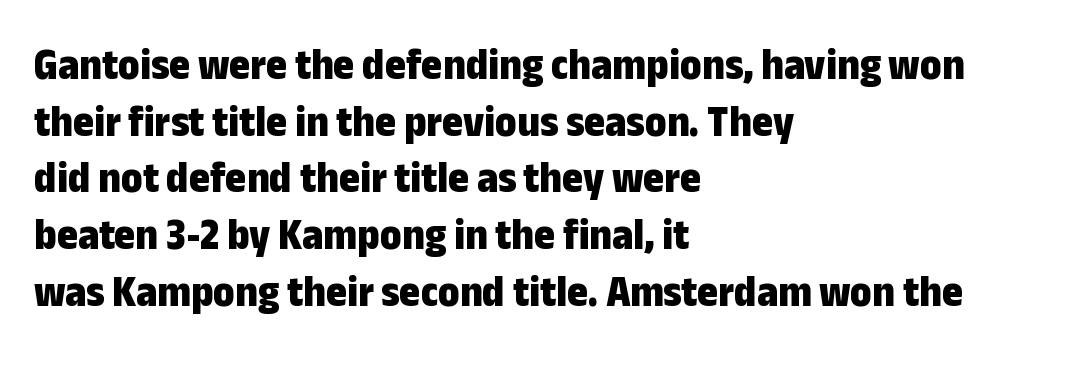
Q: Is the text bold? A: Yes.
Q: Is the text italic (slanted)? A: No, it is upright.
Q: Is the typeface a serif or a sans-serif typeface? A: Sans-serif.
Q: Is the text underlined? A: No.
Q: How is the paragraph aligned? A: Left-aligned.
Q: Is the spacing between letters normal or unusually wide? A: Normal.
Q: Is the spacing between lines tight, normal or loose? A: Normal.
Q: Width (condensed, normal, or wide)? A: Condensed.
Q: Stroke contrast? A: Low.
Q: x-height? A: Medium.
Q: Monospaced? A: No.
